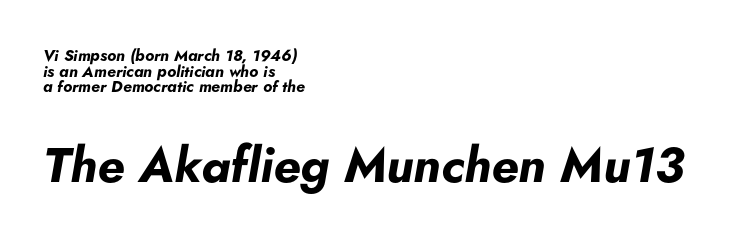
The rendering applies a slant to the glyphs. Typographic density is high because the face is bold. Has an underline been added? It has not. These lines keep a tight, regular rhythm from letter to letter. One glance says dense: line gaps are narrower than usual.
